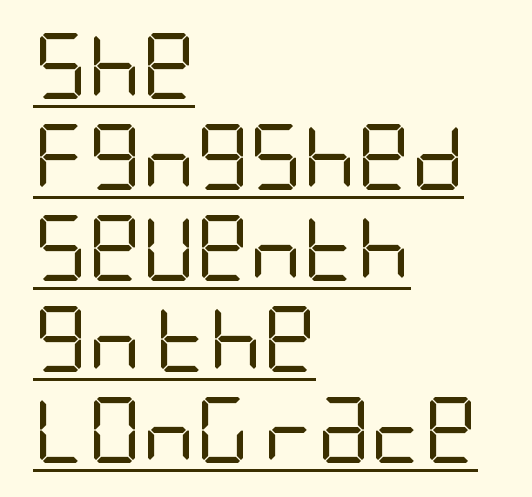
{"serif": "no", "italic": "no", "bold": "no", "weight": "regular", "width": "condensed", "stroke_contrast": "low", "x_height": "large", "underline": "yes", "align": "left", "line_spacing": "normal", "line_spacing_ratio": 1.38, "letter_spacing": "normal", "letter_spacing_em": 0.0, "glyph_px": 66}
